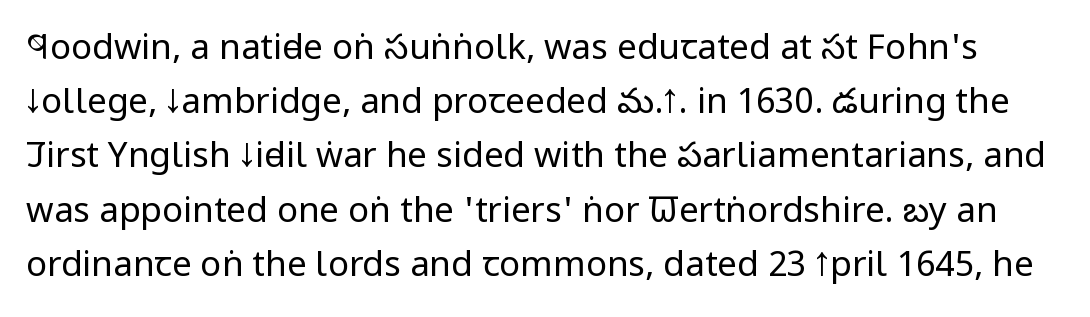
Here the designer chose a conventional face with non-uniform glyph widths. The foot of each line stays bare and open. A light-to-regular cut is what we see here. The letters stand straight up with perfectly vertical stems. How would I describe the line gaps? Plain and ordinary. Students, note that the glyphs here touch the page at normal intervals.
